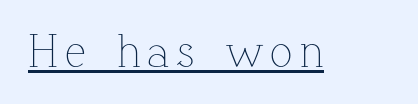
{"italic": "no", "bold": "no", "weight": "thin", "width": "normal", "stroke_contrast": "low", "x_height": "medium", "monospaced": "no", "underline": "yes", "glyph_px": 47}
